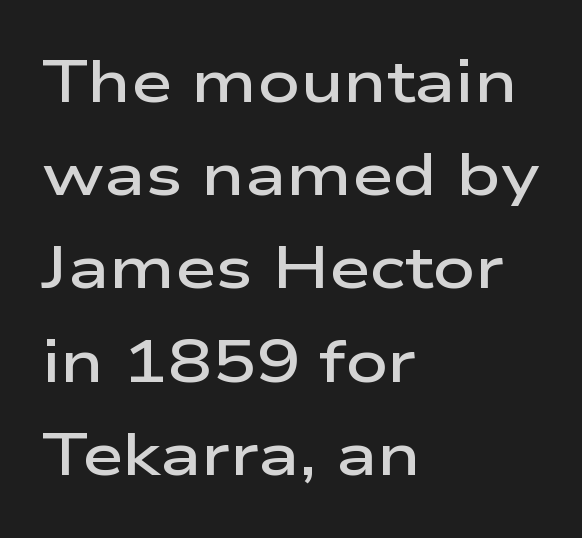
Does the copy run flush right? No — it runs flush left. Proportional: the letters do not fall into vertical columns. It's the straight-up-and-down kind of type. This is moderately heavy type, rendered in semibold. Has an underline been added? It has not.
